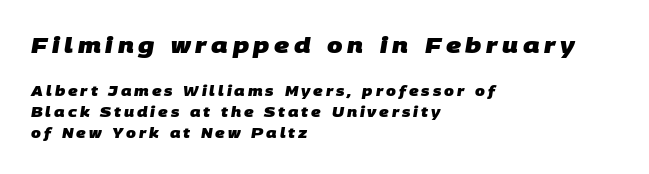
Reading down the block, your eye returns to a fixed left position each line. A typesetter would call this leading conventional body-copy spacing. The block sitting higher on the canvas is the one with enlarged characters. Rule under the text: the space is simply empty.
